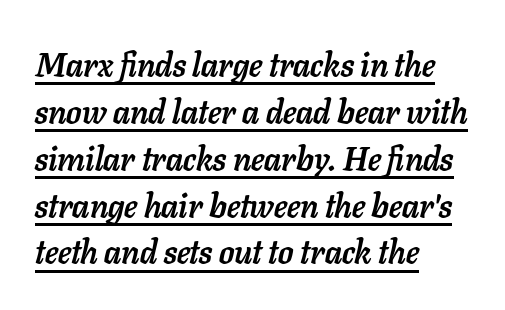
The image shows 33 px semibold type, italic (leaning right); set left-aligned, normal line spacing (1.42x), normal letter spacing, underlined; low stroke contrast and a medium x-height.
